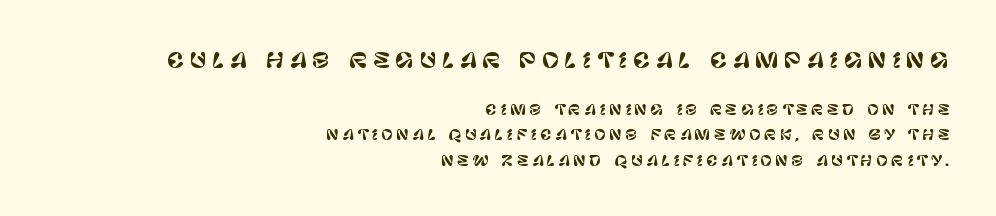
One-word summary of the alignment: right. Caption: expanded tracking, letters set apart. You get the large type first, then a drop to smaller type.
